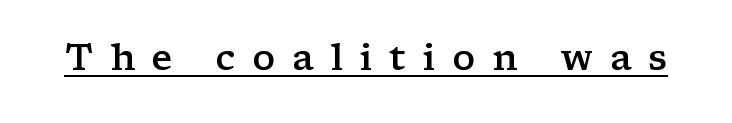
Look at the stroke-to-counter ratio: somewhat heavy, a semibold. Has an underline been added? It has. What stands out about the letter spacing? Its width — letters are far apart. Is this a fixed-width face? No — the glyphs have proportional, varying widths.
